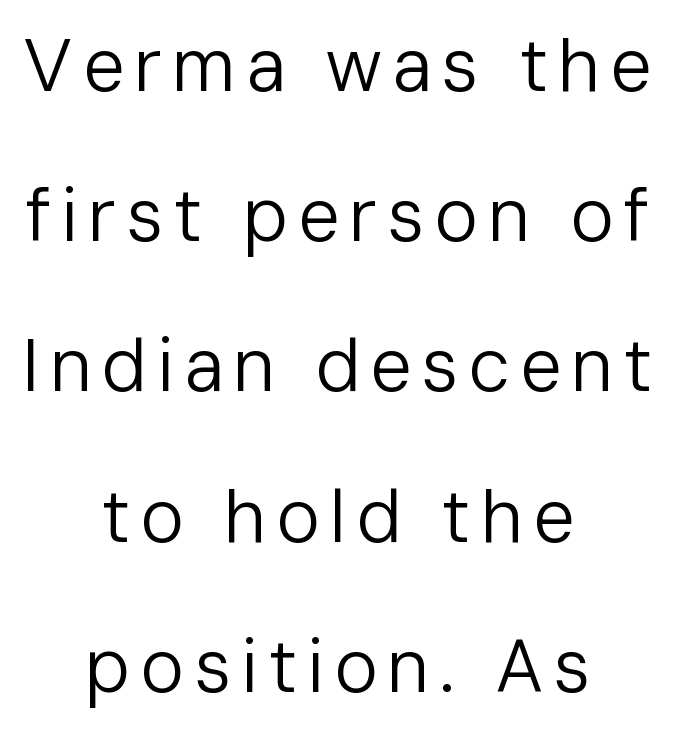
The image shows 74 px regular-weight sans-serif type, upright; set centered, loose line spacing (2.03x), not underlined; low stroke contrast and a medium x-height.
